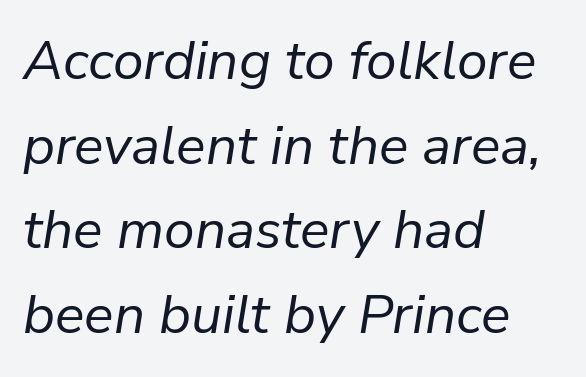
Q: Is the text bold? A: No.
Q: Is the text italic (slanted)? A: Yes, it leans right by about 9 degrees.
Q: Is the text underlined? A: No.
Q: How is the paragraph aligned? A: Left-aligned.
Q: Is the spacing between letters normal or unusually wide? A: Normal.
Q: Is the spacing between lines tight, normal or loose? A: Normal.
Q: Width (condensed, normal, or wide)? A: Normal.
Q: Stroke contrast? A: Low.
Q: x-height? A: Medium.
Q: Monospaced? A: No.
